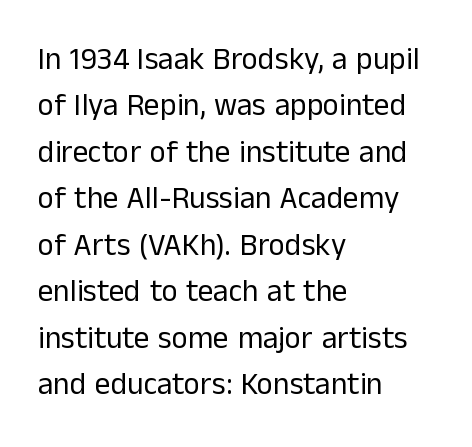
{"serif": "no", "italic": "no", "bold": "no", "weight": "regular", "width": "normal", "stroke_contrast": "low", "x_height": "medium", "monospaced": "no", "underline": "no", "align": "left", "line_spacing": "normal", "line_spacing_ratio": 1.5, "letter_spacing": "normal", "letter_spacing_em": 0.0, "glyph_px": 31}
